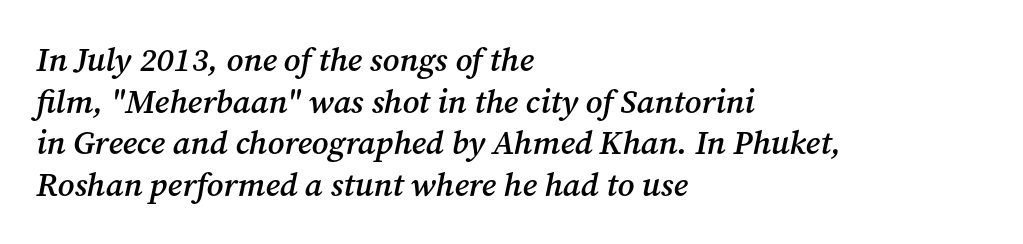
{"serif": "yes", "italic": "yes", "lean": "right", "slant_degrees": 12, "bold": "semi", "weight": "semibold", "width": "normal", "stroke_contrast": "medium", "x_height": "medium", "monospaced": "no", "underline": "no", "align": "left", "line_spacing": "normal", "line_spacing_ratio": 1.26, "letter_spacing": "normal", "letter_spacing_em": 0.0, "glyph_px": 33}
